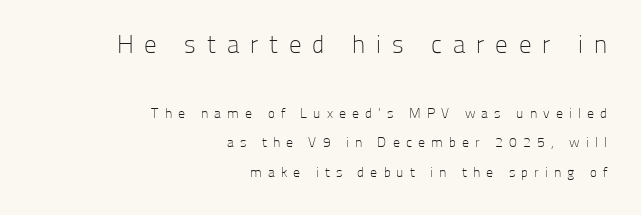
{"italic": "no", "bold": "no", "underline": "no", "align": "right", "line_spacing": "loose", "line_spacing_ratio": 2.11, "letter_spacing": "wide", "letter_spacing_em": 0.44, "larger_block": "first", "size_ratio": 1.79, "glyph_px": 25}
